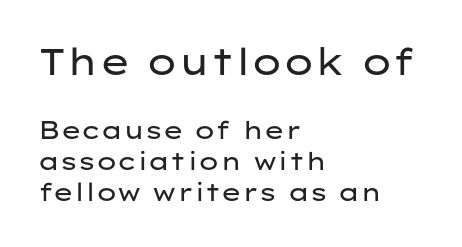
{"serif": "no", "italic": "no", "bold": "no", "weight": "regular", "width": "wide", "stroke_contrast": "low", "x_height": "medium", "monospaced": "no", "underline": "no", "align": "left", "line_spacing": "normal", "line_spacing_ratio": 1.25, "letter_spacing": "normal", "letter_spacing_em": 0.0, "larger_block": "first", "size_ratio": 1.48, "glyph_px": 37}
